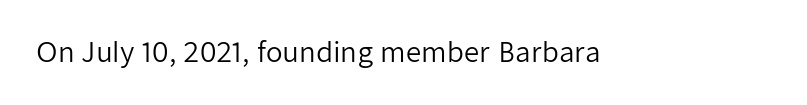
Q: Is the text bold? A: No.
Q: Is the text italic (slanted)? A: No, it is upright.
Q: Is the text underlined? A: No.
Q: Is the spacing between letters normal or unusually wide? A: Normal.
